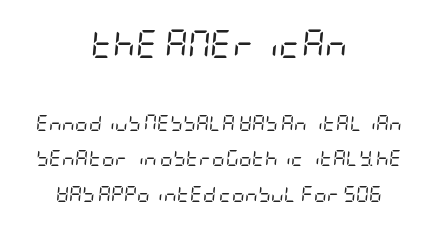
The image shows 28 px regular-weight, condensed type, italic (leaning right); set centered, loose line spacing (2.22x), normal letter spacing, not underlined; the first (top) block is 1.75x larger; low stroke contrast and a large x-height.
